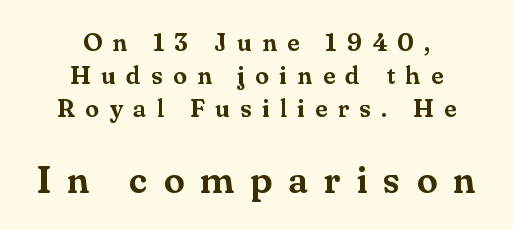
The image shows 38 px serif type, upright; set centered, normal line spacing (1.32x), unusually wide letter spacing (+0.42 em), not underlined; the second (bottom) block is 1.52x larger; medium stroke contrast and a small x-height.
